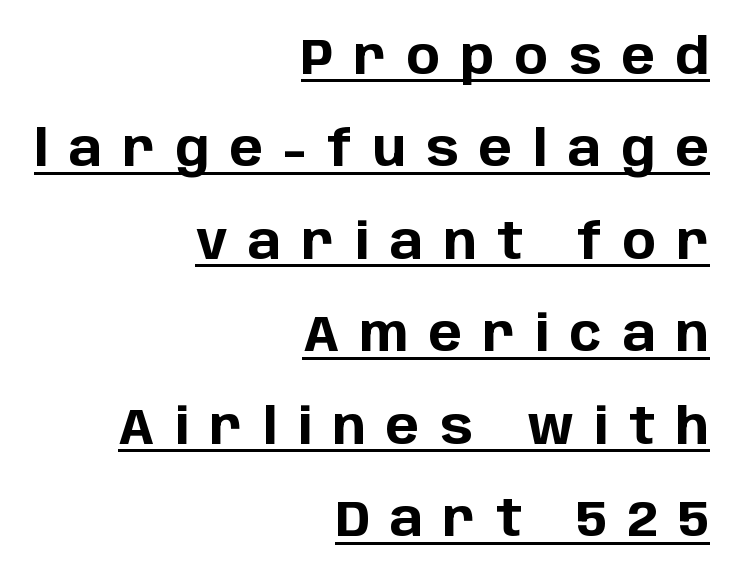
{"serif": "no", "italic": "no", "bold": "yes", "weight": "bold", "width": "normal", "stroke_contrast": "low", "x_height": "large", "monospaced": "no", "underline": "yes", "align": "right", "line_spacing_ratio": 1.85, "letter_spacing": "wide", "letter_spacing_em": 0.41, "glyph_px": 50}
